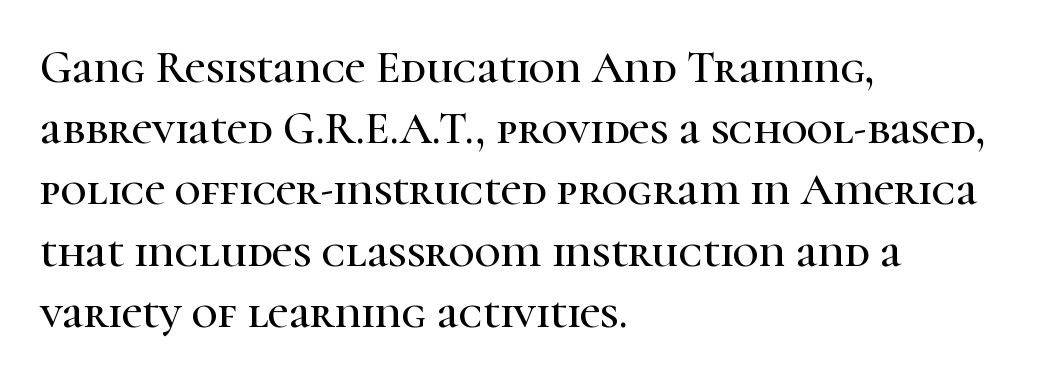
{"serif": "yes", "italic": "no", "width": "normal", "stroke_contrast": "high", "x_height": "medium", "monospaced": "no", "underline": "no", "align": "left", "line_spacing": "normal", "line_spacing_ratio": 1.36, "letter_spacing": "normal", "letter_spacing_em": 0.0, "glyph_px": 45}
